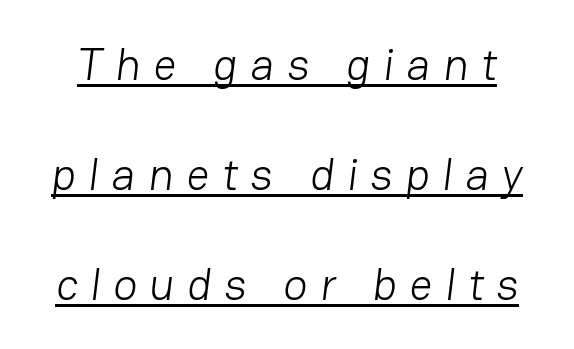
The passage shown has open, widely tracked lettering throughout. The rendering uses natural spacing where letterforms have individual widths. Heaviness? Minimal to ordinary, like unemphasized prose. Rows of type keep a wide berth in the vertical direction.
